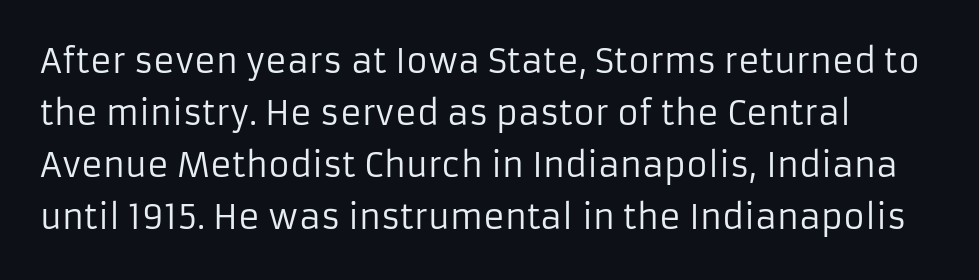
Q: Is the text bold? A: No.
Q: Is the text italic (slanted)? A: No, it is upright.
Q: Is the typeface a serif or a sans-serif typeface? A: Sans-serif.
Q: Is the text underlined? A: No.
Q: Is the spacing between letters normal or unusually wide? A: Normal.
Q: Is the spacing between lines tight, normal or loose? A: Normal.
Q: Width (condensed, normal, or wide)? A: Normal.
Q: Stroke contrast? A: Low.
Q: x-height? A: Medium.
Q: Monospaced? A: No.
